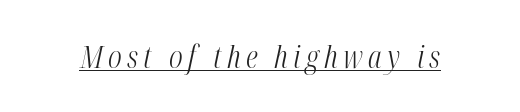
The image shows 31 px light, condensed type, italic (leaning right); set underlined; medium stroke contrast and a medium x-height.
